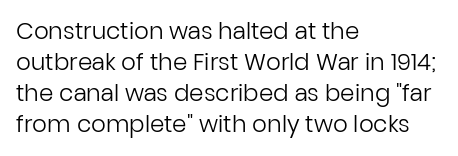
{"italic": "no", "bold": "no", "underline": "no", "align": "left", "line_spacing": "normal", "line_spacing_ratio": 1.35, "letter_spacing": "normal", "letter_spacing_em": 0.0, "glyph_px": 23}
